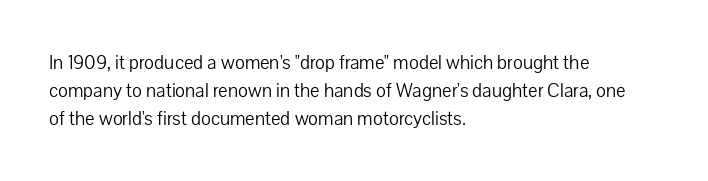
Nothing heavy about these letters — not bold at all. Compared with a centered layout, this one pins lines to the left instead. Spacing between characters is what you'd get straight out of the box. Posture: vertical. Anything drawn beneath the words? Only blank space.
